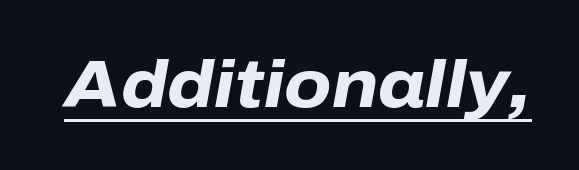
The image shows 67 px heavy type, italic (leaning right); set normal letter spacing, underlined; low stroke contrast and a medium x-height.
